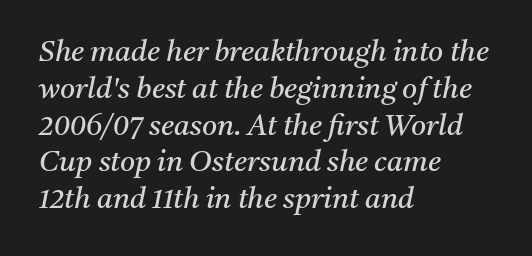
The image shows 29 px regular-weight serif type, italic (leaning right); set left-aligned, normal line spacing (1.27x), normal letter spacing, not underlined; medium stroke contrast and a medium x-height.
